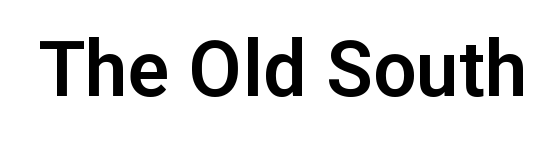
Between one letter and the next there's only the usual sliver of space. Is this a sans? Yes — the strokes have no serifs. This rendering features lettering with no underline. This is the regular roman posture of the typeface. Each letter keeps its own natural width here, so spacing adapts to shape.
